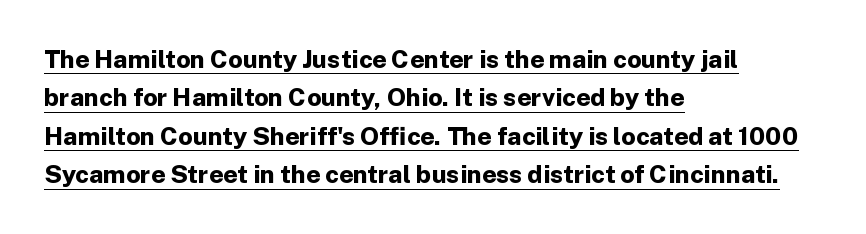
This is underlined copy, the kind a proofreader might mark for attention. Is the letter spacing exaggerated? No — it looks like the ordinary default. This is the regular roman posture of the typeface. Regular leading.
